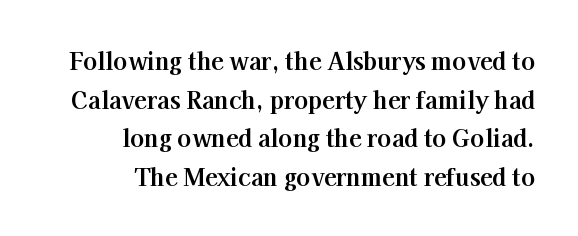
Q: Is the text bold? A: Yes.
Q: Is the text italic (slanted)? A: No, it is upright.
Q: Is the text underlined? A: No.
Q: How is the paragraph aligned? A: Right-aligned.
Q: Is the spacing between letters normal or unusually wide? A: Normal.
Q: Is the spacing between lines tight, normal or loose? A: Normal.
